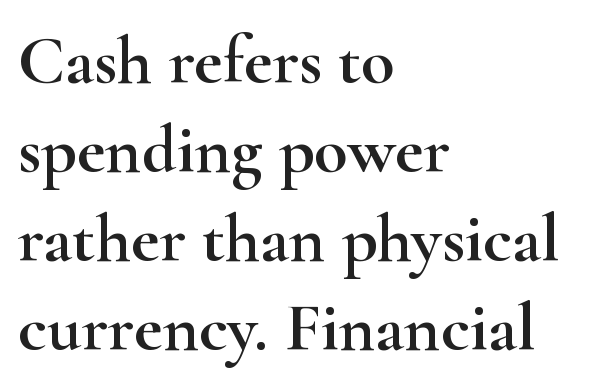
Letters rest on an invisible, unmarked baseline. The face used here is rendered with its standard letterfit. Font category for this specimen: serif. The rendering uses natural spacing where letterforms have individual widths. The letters stand upright; this is a roman face. Interline gaps are of average width in this sample.
